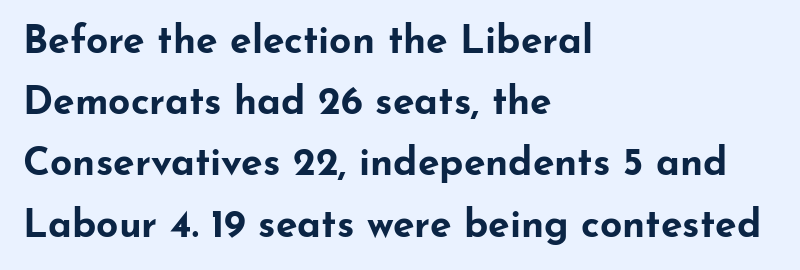
The image shows 39 px bold, wide sans-serif type, upright; set left-aligned, normal line spacing (1.57x), normal letter spacing, not underlined; low stroke contrast and a small x-height.
